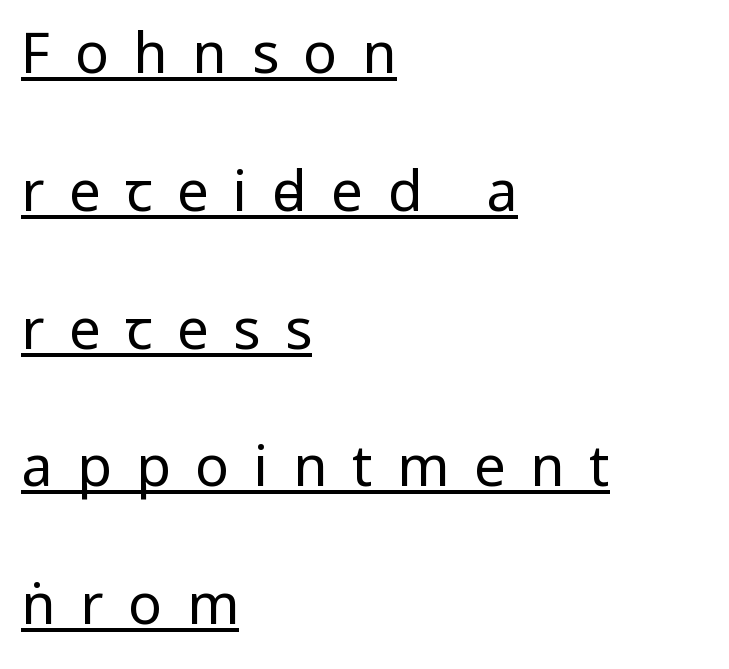
The image shows 56 px regular-weight, condensed sans-serif type, upright; set left-aligned, loose line spacing (2.46x), unusually wide letter spacing (+0.44 em), underlined; low stroke contrast and a large x-height.
